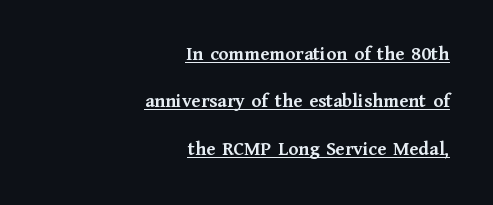
The image shows 20 px bold type, upright; set right-aligned, loose line spacing (2.37x), normal letter spacing, underlined.
